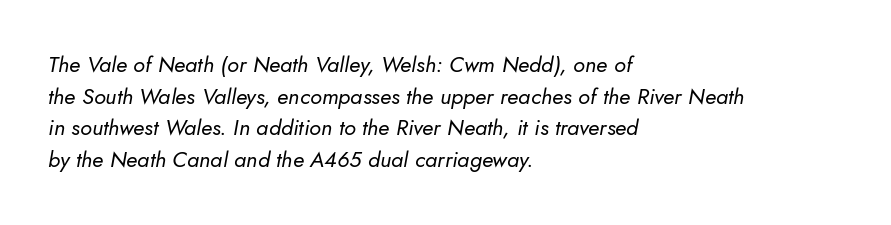
{"italic": "yes", "lean": "right", "slant_degrees": 10, "bold": "no", "underline": "no", "align": "left", "line_spacing": "normal", "line_spacing_ratio": 1.44, "letter_spacing": "normal", "letter_spacing_em": 0.0, "glyph_px": 22}
